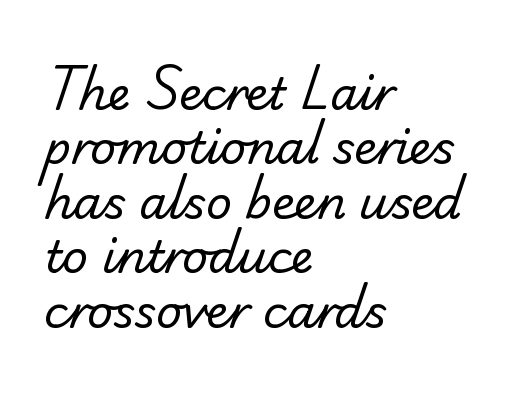
The image shows 45 px regular-weight sans-serif type; set left-aligned, line spacing 1.21x, normal letter spacing, not underlined; low stroke contrast and a small x-height.
